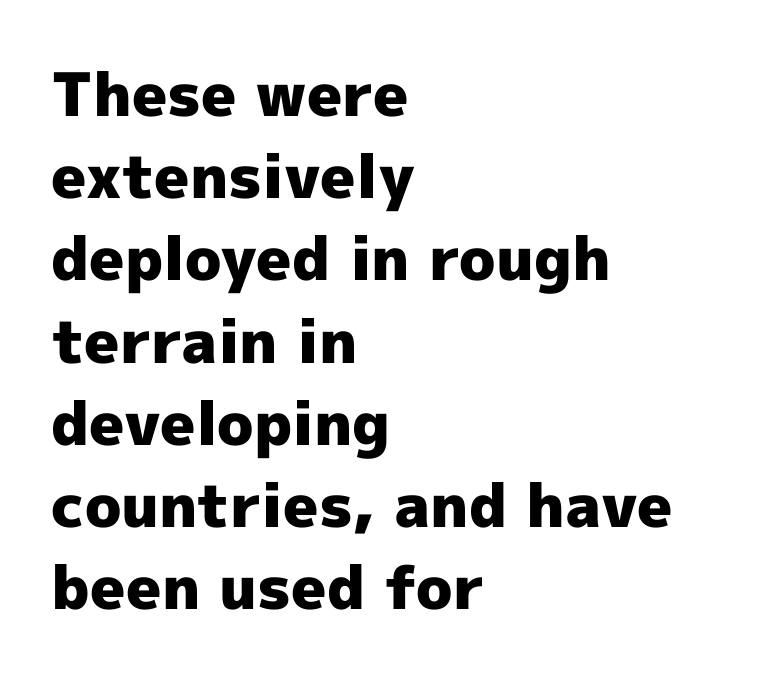
{"serif": "no", "italic": "no", "bold": "yes", "weight": "heavy", "width": "normal", "x_height": "medium", "monospaced": "no", "underline": "no", "align": "left", "line_spacing": "normal", "line_spacing_ratio": 1.37, "letter_spacing": "normal", "letter_spacing_em": 0.0, "glyph_px": 60}
